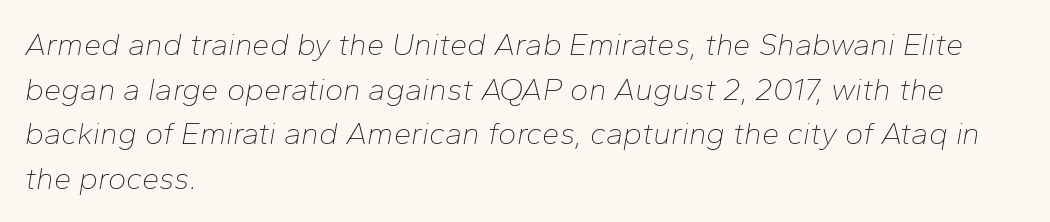
Spacing verdict: proportional, widths tailored to each character. The gap between lines stays unmarked. Stems and bowls with no extra thickness — not bold. These lines are set flush left with a ragged right edge. Is there much room between lines? A standard amount, neither cramped nor airy. An italicized treatment has been applied to the whole sample.
